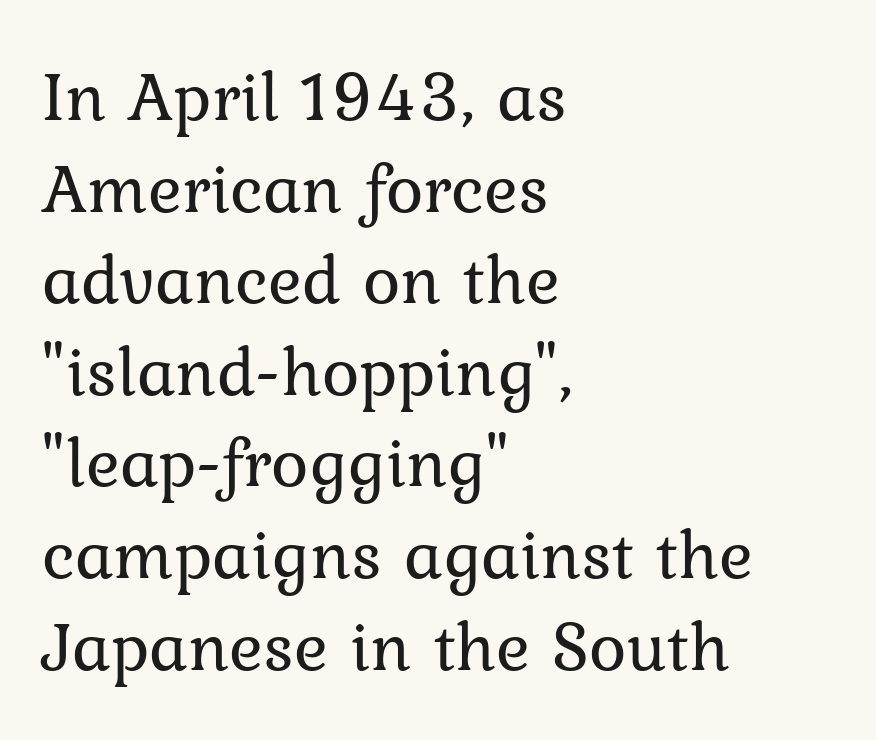
{"serif": "yes", "italic": "no", "bold": "no", "weight": "regular", "width": "normal", "stroke_contrast": "low", "x_height": "medium", "monospaced": "no", "underline": "no", "align": "left", "line_spacing": "normal", "line_spacing_ratio": 1.29, "letter_spacing": "normal", "letter_spacing_em": 0.0, "glyph_px": 71}
